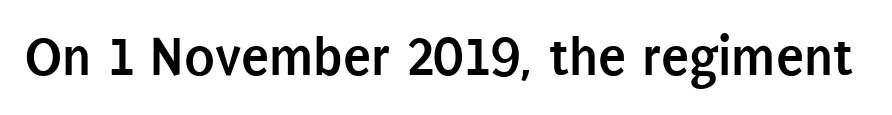
Q: Is the text bold? A: Yes.
Q: Is the text italic (slanted)? A: No, it is upright.
Q: Is the typeface a serif or a sans-serif typeface? A: Sans-serif.
Q: Is the text underlined? A: No.
Q: Is the spacing between letters normal or unusually wide? A: Normal.
Q: Width (condensed, normal, or wide)? A: Condensed.
Q: Stroke contrast? A: Low.
Q: x-height? A: Large.
Q: Monospaced? A: No.
